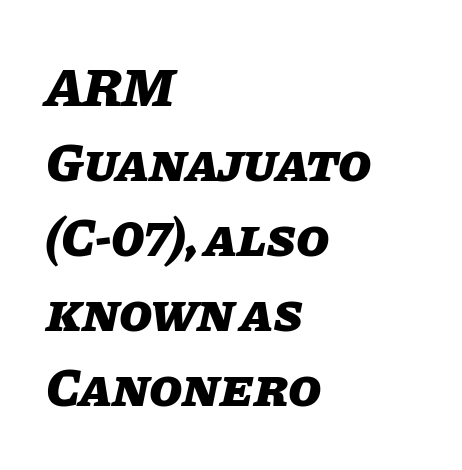
Q: Is the text bold? A: Yes.
Q: Is the text italic (slanted)? A: Yes, it leans right by about 11 degrees.
Q: Is the text underlined? A: No.
Q: How is the paragraph aligned? A: Left-aligned.
Q: Is the spacing between letters normal or unusually wide? A: Normal.
Q: Is the spacing between lines tight, normal or loose? A: Normal.
Q: Width (condensed, normal, or wide)? A: Normal.
Q: Stroke contrast? A: Low.
Q: x-height? A: Large.
Q: Monospaced? A: No.
